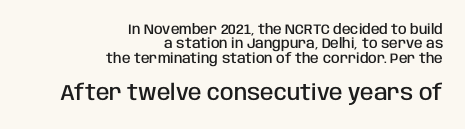
The tracking reads as untouched default to a designer's eye. Glance below the letters and you will spot only blank space. The characters look somewhat weighty, a semibold short of true bold. Compared with a flush-left layout, this one pins lines to the opposite, right side.
